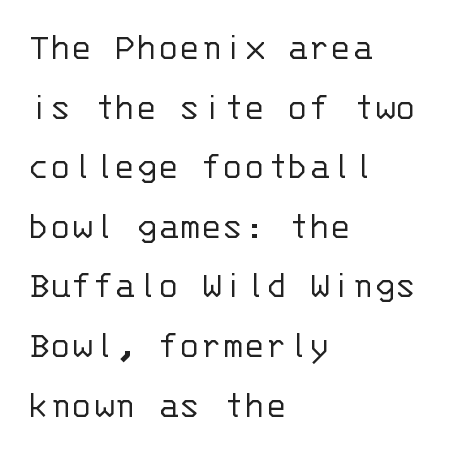
The passage shown is typed in a monospace face where columns stay perfectly aligned. The characters are drawn with everyday or finer stroke widths. What stands out about the letter spacing? Nothing — it is the standard amount. A normal amount of white space separates one row of letters from the next. This sample is left-justified, so line endings fall wherever the words run out. Posture: vertical.
